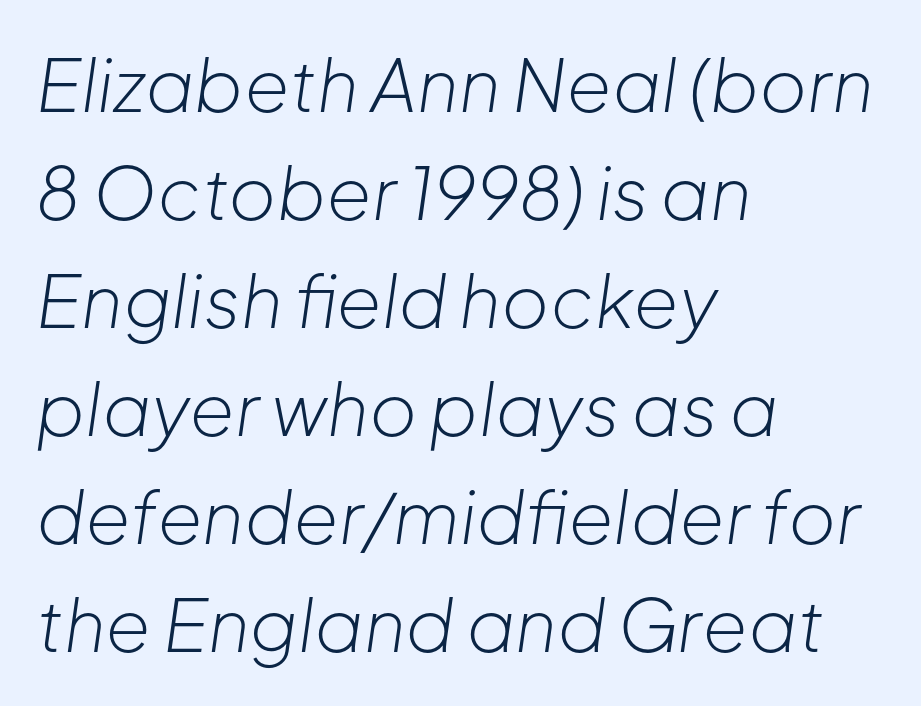
The image shows 73 px light type, italic (leaning right); set left-aligned, normal line spacing (1.48x), normal letter spacing, not underlined; low stroke contrast and a medium x-height.
